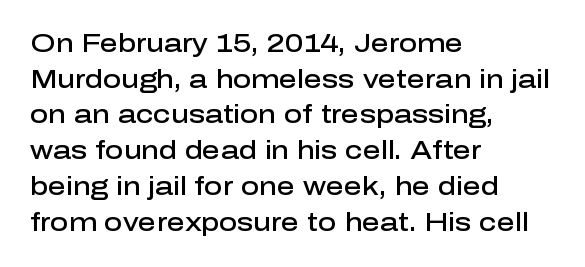
The vertical gap from one line to the next is medium. Which margin do the lines hug? The left one — the right edge is uneven. If you drew a line through each stem, it would be perfectly vertical. Has an underline been added? It has not.
